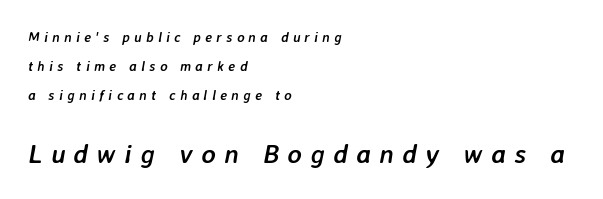
The image shows 27 px bold type, italic (leaning right); set left-aligned, loose line spacing (2.06x), unusually wide letter spacing (+0.31 em), not underlined; the second (bottom) block is 1.93x larger.
